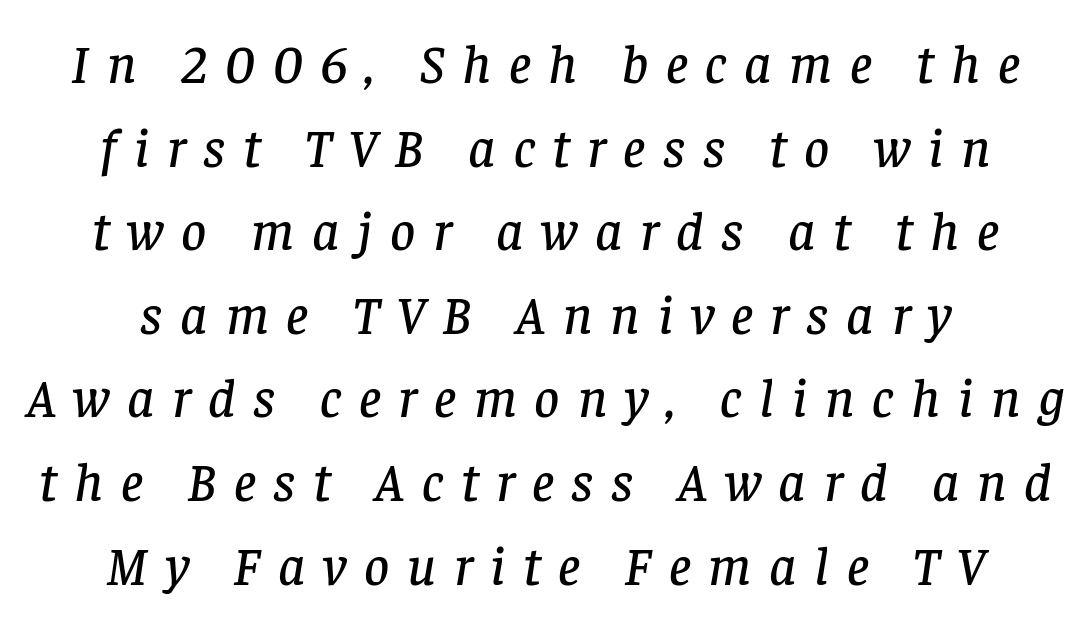
The image shows 55 px serif type, italic (leaning right); set centered, normal line spacing (1.52x), unusually wide letter spacing (+0.32 em), not underlined; low stroke contrast and a large x-height.
